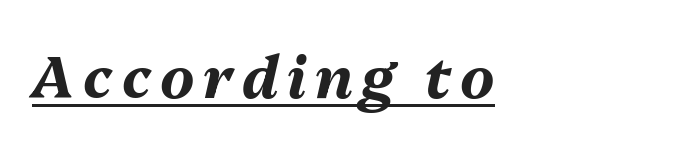
{"italic": "yes", "lean": "right", "slant_degrees": 13, "bold": "yes", "weight": "bold", "width": "normal", "stroke_contrast": "medium", "x_height": "medium", "monospaced": "no", "underline": "yes", "align": "left", "glyph_px": 58}
